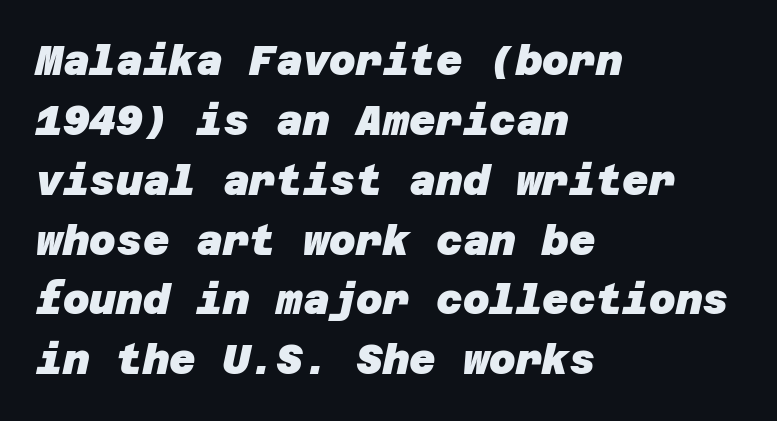
The characters display no serif detailing; their extremities are plain. Reading down the column, the eye jumps a familiar distance to each next line. Typographic density is high because the face is bold. Characters follow at the spacing the type designer built in. In CSS terms this would be text-align: left. The specimen omits any rule beneath the text block's lines.
